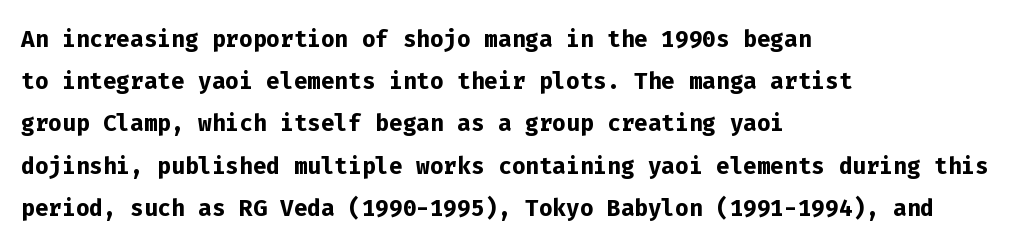
Q: Is the text bold? A: Yes.
Q: Is the text italic (slanted)? A: No, it is upright.
Q: Is the typeface a serif or a sans-serif typeface? A: Sans-serif.
Q: Is the text underlined? A: No.
Q: How is the paragraph aligned? A: Left-aligned.
Q: Is the spacing between letters normal or unusually wide? A: Normal.
Q: Is the spacing between lines tight, normal or loose? A: Normal.
Q: Width (condensed, normal, or wide)? A: Normal.
Q: Stroke contrast? A: Low.
Q: x-height? A: Medium.
Q: Monospaced? A: Yes.
